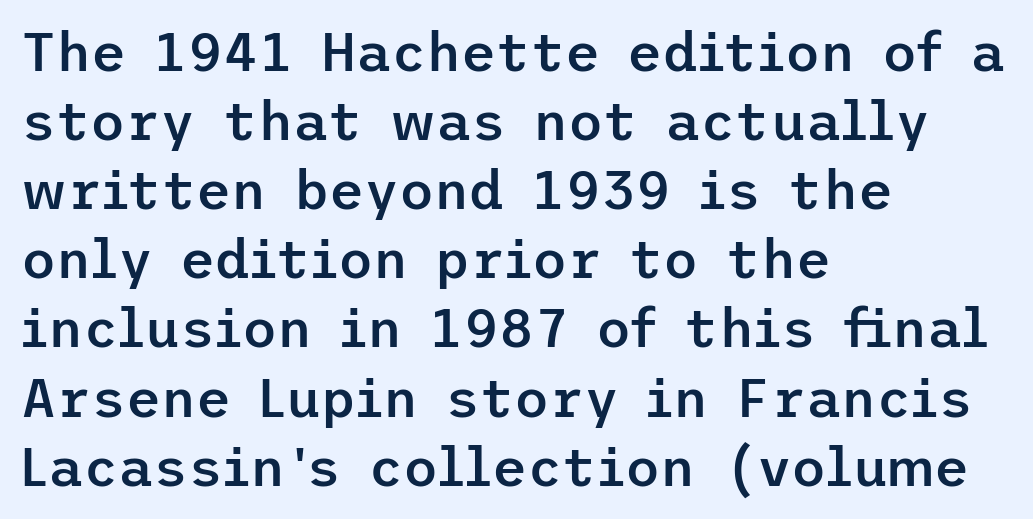
{"serif": "no", "italic": "no", "bold": "semi", "weight": "semibold", "width": "normal", "stroke_contrast": "low", "x_height": "medium", "underline": "no", "align": "left", "line_spacing": "normal", "line_spacing_ratio": 1.28, "letter_spacing": "normal", "letter_spacing_em": 0.0, "glyph_px": 54}
